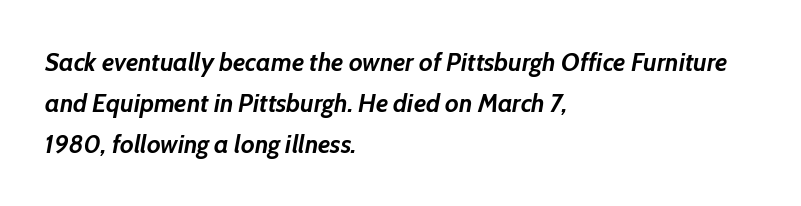
{"italic": "yes", "lean": "right", "slant_degrees": 10, "bold": "yes", "underline": "no", "align": "left", "line_spacing": "normal", "line_spacing_ratio": 1.58, "letter_spacing": "normal", "letter_spacing_em": 0.0, "glyph_px": 26}
